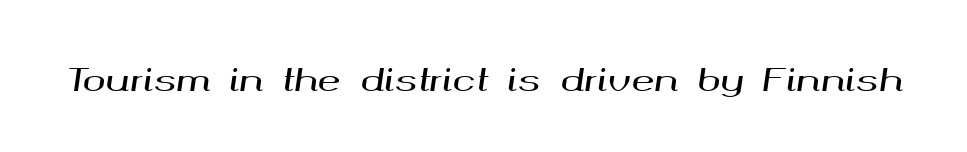
{"italic": "yes", "lean": "right", "slant_degrees": 8, "width": "wide", "stroke_contrast": "medium", "x_height": "medium", "monospaced": "no", "underline": "no", "letter_spacing": "normal", "letter_spacing_em": 0.0, "glyph_px": 31}
